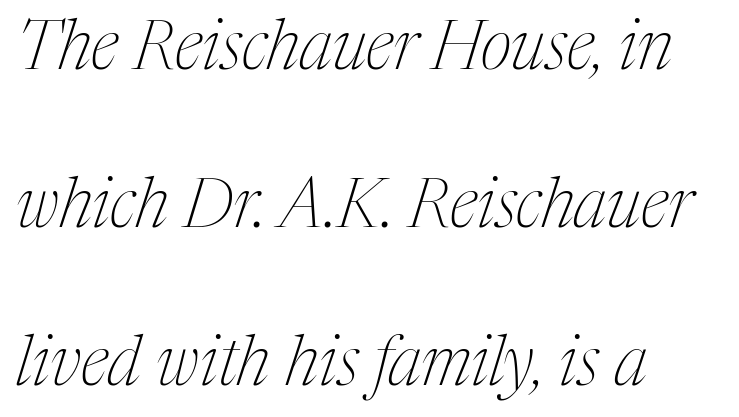
{"serif": "yes", "italic": "yes", "lean": "right", "slant_degrees": 17, "bold": "no", "weight": "thin", "width": "condensed", "stroke_contrast": "medium", "x_height": "medium", "monospaced": "no", "underline": "no", "align": "left", "line_spacing": "loose", "line_spacing_ratio": 2.32, "letter_spacing": "normal", "letter_spacing_em": 0.0, "glyph_px": 68}
